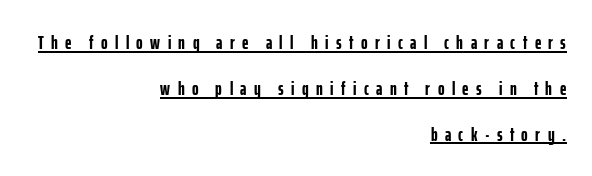
Q: Is the text bold? A: Yes.
Q: Is the text italic (slanted)? A: No, it is upright.
Q: Is the text underlined? A: Yes.
Q: How is the paragraph aligned? A: Right-aligned.
Q: Is the spacing between letters normal or unusually wide? A: Unusually wide.
Q: Is the spacing between lines tight, normal or loose? A: Loose.
